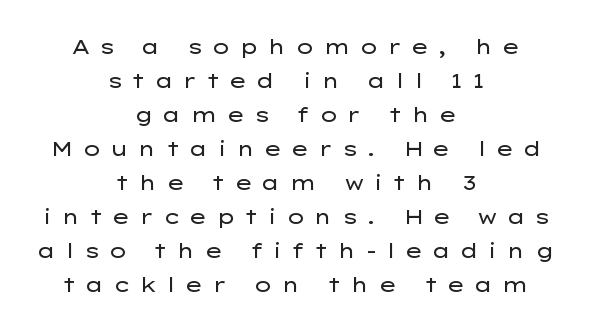
{"italic": "no", "bold": "no", "underline": "no", "align": "center", "line_spacing": "normal", "line_spacing_ratio": 1.7, "letter_spacing": "wide", "letter_spacing_em": 0.41, "glyph_px": 20}
